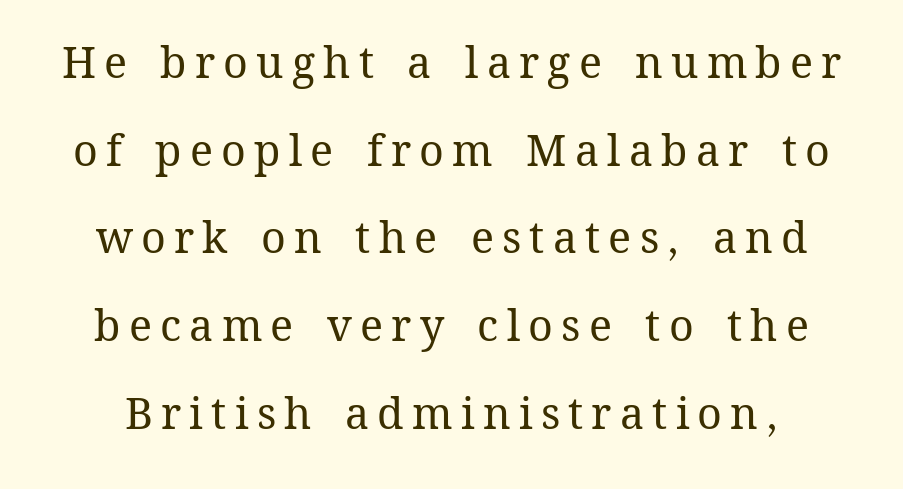
{"italic": "no", "bold": "no", "weight": "regular", "width": "normal", "stroke_contrast": "medium", "x_height": "medium", "monospaced": "no", "underline": "no", "line_spacing": "loose", "line_spacing_ratio": 2.04, "glyph_px": 43}
